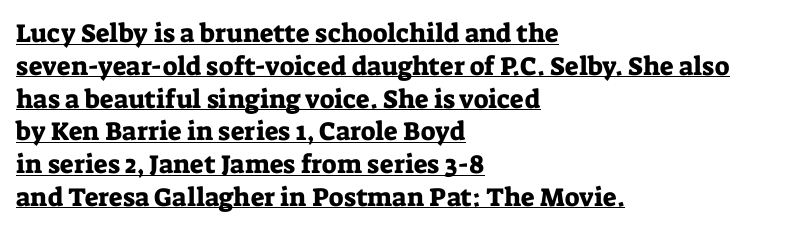
The image shows 26 px text type, upright; set left-aligned, normal line spacing (1.26x), normal letter spacing, underlined.
